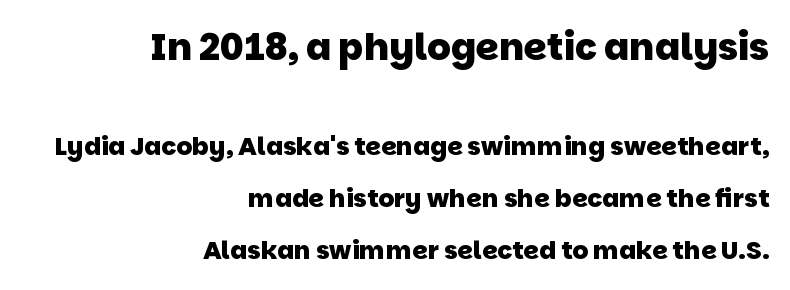
Q: Is the text bold? A: Yes.
Q: Is the typeface a serif or a sans-serif typeface? A: Sans-serif.
Q: Is the text underlined? A: No.
Q: How is the paragraph aligned? A: Right-aligned.
Q: Is the spacing between letters normal or unusually wide? A: Normal.
Q: Is the spacing between lines tight, normal or loose? A: Loose.
Q: Which block of text is set in a larger size, the first (top) or the second (bottom)? A: The first (top) one.
Q: Width (condensed, normal, or wide)? A: Normal.
Q: Stroke contrast? A: Low.
Q: x-height? A: Large.
Q: Monospaced? A: No.
